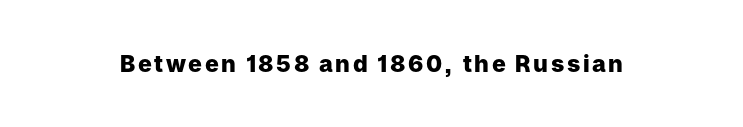
Q: Is the text bold? A: Yes.
Q: Is the text italic (slanted)? A: No, it is upright.
Q: Is the text underlined? A: No.
